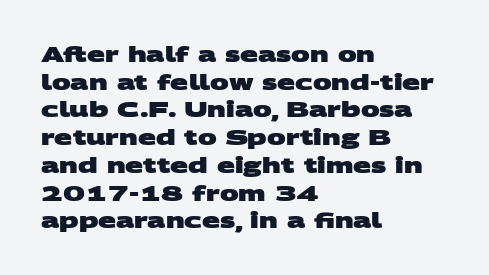
{"bold": "yes", "underline": "no", "align": "left", "line_spacing": "normal", "line_spacing_ratio": 1.32, "letter_spacing": "normal", "letter_spacing_em": 0.0, "glyph_px": 21}
